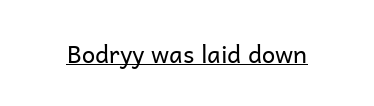
Underlined type. When letters stand straight like this, we call the style roman or upright. The line texture is even and compact thanks to regular tracking. The strokes carry an ordinary text weight at most.
